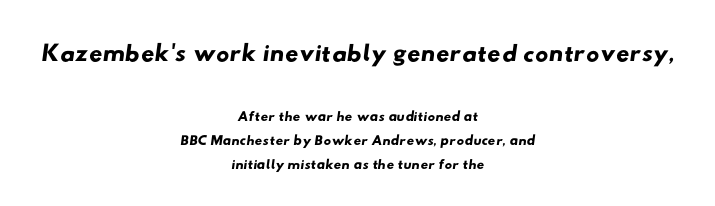
The image shows 37 px wide sans-serif type; set centered, line spacing 1.16x, normal letter spacing, not underlined; the first (top) block is 1.76x larger; low stroke contrast and a small x-height.
